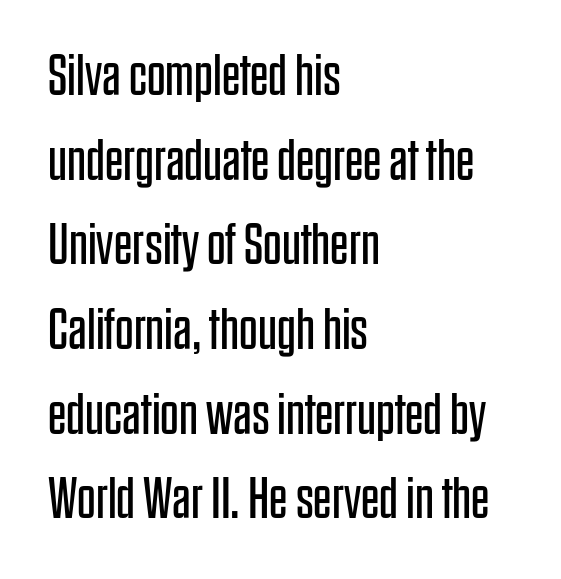
{"serif": "no", "italic": "no", "bold": "no", "weight": "regular", "width": "condensed", "stroke_contrast": "low", "x_height": "large", "monospaced": "no", "underline": "no", "align": "left", "line_spacing": "normal", "line_spacing_ratio": 1.46, "letter_spacing": "normal", "letter_spacing_em": 0.0, "glyph_px": 58}
